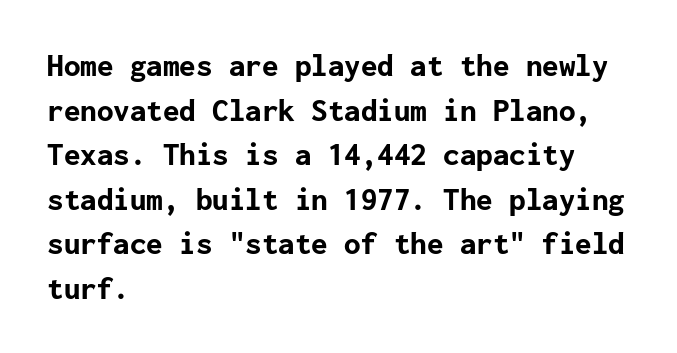
The string is rendered with underlining switched off. Line beginnings align vertically; line endings do not. Nothing unusual about the tracking: characters are spaced as the font intends. Typographic density is high because the face is bold. Serifs: no, the terminals of the letterforms are clean.
